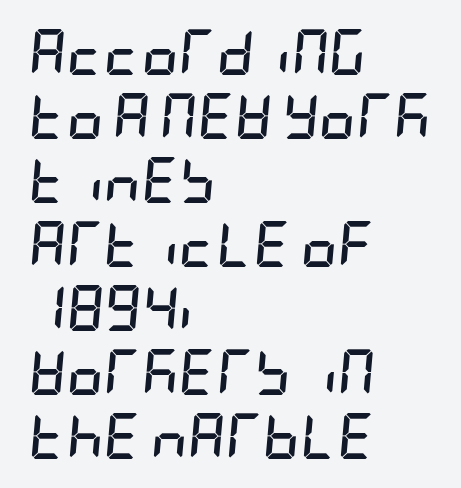
The image shows 46 px semibold, condensed type, italic (leaning right); set left-aligned, normal line spacing (1.39x), normal letter spacing, not underlined; low stroke contrast and a large x-height.
